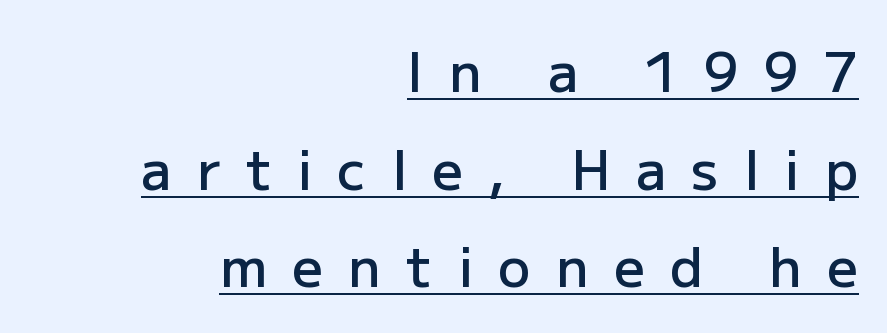
Layout note: lines flush right. On the weight axis this lands at semibold, roughly 600. Do the characters align in a grid? No, the font is proportional. Caption: expanded tracking, letters set apart. The face used here appears with an underline applied.
